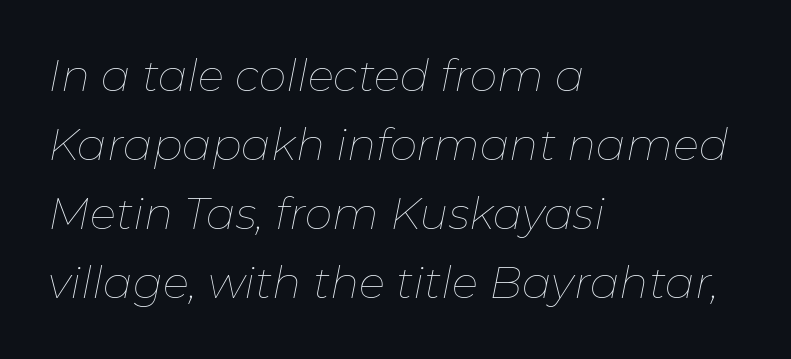
Q: Is the text bold? A: No.
Q: Is the text italic (slanted)? A: Yes, it leans right by about 11 degrees.
Q: Is the text underlined? A: No.
Q: How is the paragraph aligned? A: Left-aligned.
Q: Is the spacing between letters normal or unusually wide? A: Normal.
Q: Is the spacing between lines tight, normal or loose? A: Normal.
Q: Width (condensed, normal, or wide)? A: Normal.
Q: Stroke contrast? A: Low.
Q: x-height? A: Medium.
Q: Monospaced? A: No.
